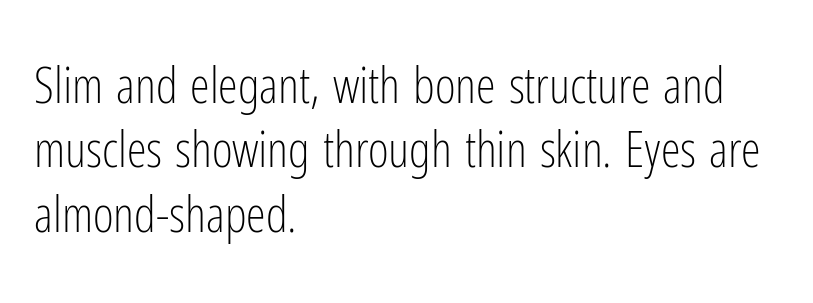
Q: Is the text bold? A: No.
Q: Is the text italic (slanted)? A: No, it is upright.
Q: Is the typeface a serif or a sans-serif typeface? A: Sans-serif.
Q: Is the text underlined? A: No.
Q: How is the paragraph aligned? A: Left-aligned.
Q: Is the spacing between letters normal or unusually wide? A: Normal.
Q: Is the spacing between lines tight, normal or loose? A: Normal.
Q: Width (condensed, normal, or wide)? A: Condensed.
Q: Stroke contrast? A: Low.
Q: x-height? A: Medium.
Q: Monospaced? A: No.
